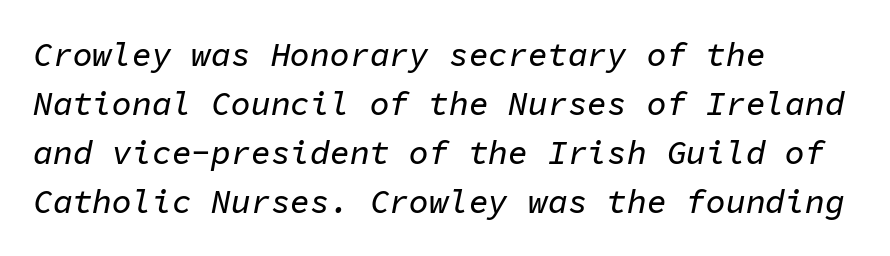
{"italic": "yes", "lean": "right", "slant_degrees": 11, "width": "normal", "stroke_contrast": "low", "x_height": "medium", "monospaced": "yes", "underline": "no", "align": "left", "line_spacing": "normal", "line_spacing_ratio": 1.48, "letter_spacing": "normal", "letter_spacing_em": 0.0, "glyph_px": 33}
